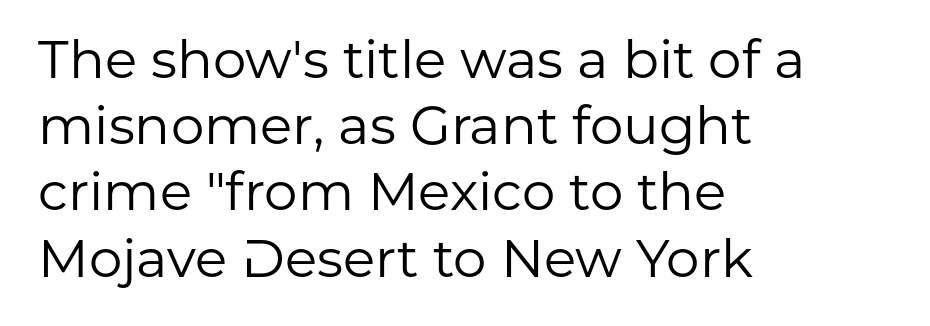
{"serif": "no", "italic": "no", "bold": "no", "weight": "regular", "width": "normal", "stroke_contrast": "low", "x_height": "medium", "monospaced": "no", "underline": "no", "align": "left", "line_spacing": "normal", "line_spacing_ratio": 1.25, "letter_spacing": "normal", "letter_spacing_em": 0.0, "glyph_px": 53}
